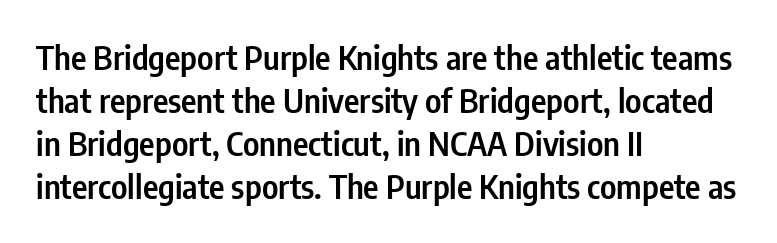
Q: Is the text bold? A: Semi-bold.
Q: Is the text italic (slanted)? A: No, it is upright.
Q: Is the typeface a serif or a sans-serif typeface? A: Sans-serif.
Q: Is the text underlined? A: No.
Q: How is the paragraph aligned? A: Left-aligned.
Q: Is the spacing between letters normal or unusually wide? A: Normal.
Q: Is the spacing between lines tight, normal or loose? A: Normal.
Q: Width (condensed, normal, or wide)? A: Condensed.
Q: Stroke contrast? A: Low.
Q: x-height? A: Medium.
Q: Monospaced? A: No.
